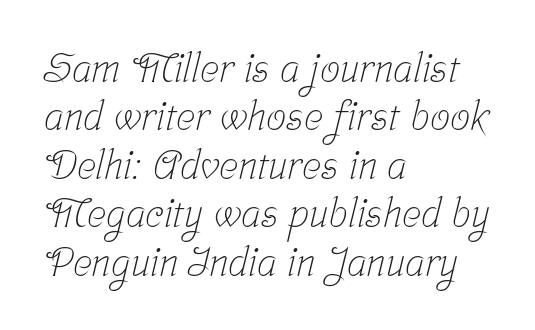
The image shows 40 px light, condensed serif type; set left-aligned, line spacing 1.21x, normal letter spacing, not underlined; low stroke contrast and a medium x-height.
